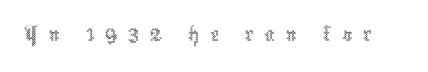
Think of a printed novel: that variable character pitch is what you see here. The lettering holds an erect, upright posture throughout. Ink coverage per letter is moderate at most. Short note: letters widely spaced.
